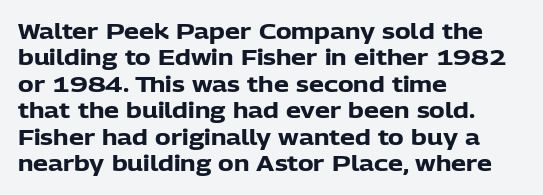
Q: Is the text bold? A: Yes.
Q: Is the text italic (slanted)? A: No, it is upright.
Q: Is the text underlined? A: No.
Q: How is the paragraph aligned? A: Left-aligned.
Q: Is the spacing between letters normal or unusually wide? A: Normal.
Q: Is the spacing between lines tight, normal or loose? A: Normal.
